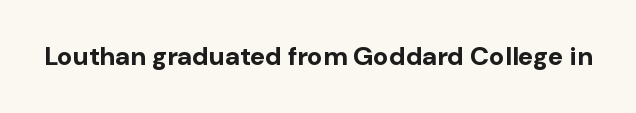
The image shows 26 px bold type, upright; set normal letter spacing, not underlined.
